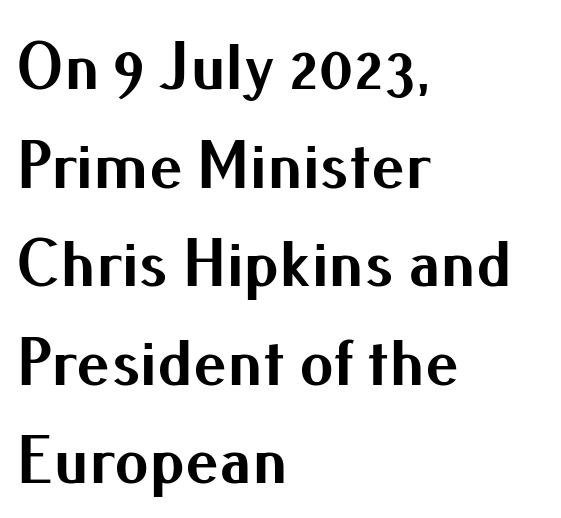
Q: Is the text bold? A: Yes.
Q: Is the text italic (slanted)? A: No, it is upright.
Q: Is the typeface a serif or a sans-serif typeface? A: Sans-serif.
Q: Is the text underlined? A: No.
Q: How is the paragraph aligned? A: Left-aligned.
Q: Is the spacing between letters normal or unusually wide? A: Normal.
Q: Is the spacing between lines tight, normal or loose? A: Normal.
Q: Width (condensed, normal, or wide)? A: Normal.
Q: Stroke contrast? A: Medium.
Q: x-height? A: Small.
Q: Monospaced? A: No.
